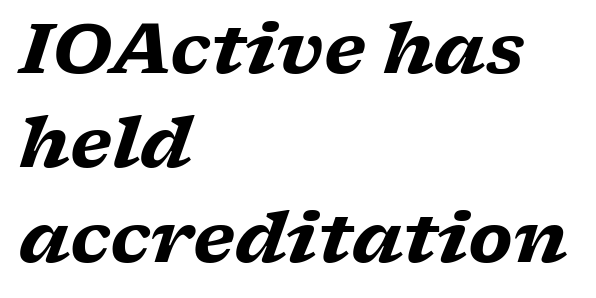
{"serif": "yes", "italic": "yes", "lean": "right", "slant_degrees": 17, "bold": "yes", "weight": "heavy", "width": "wide", "stroke_contrast": "low", "x_height": "medium", "monospaced": "no", "underline": "no", "align": "left", "line_spacing": "normal", "line_spacing_ratio": 1.35, "letter_spacing": "normal", "letter_spacing_em": 0.0, "glyph_px": 70}
